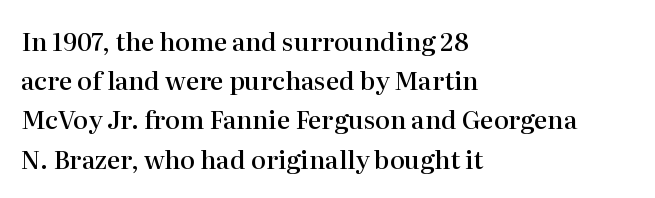
Q: Is the text bold? A: Semi-bold.
Q: Is the text italic (slanted)? A: No, it is upright.
Q: Is the text underlined? A: No.
Q: How is the paragraph aligned? A: Left-aligned.
Q: Is the spacing between letters normal or unusually wide? A: Normal.
Q: Is the spacing between lines tight, normal or loose? A: Normal.
